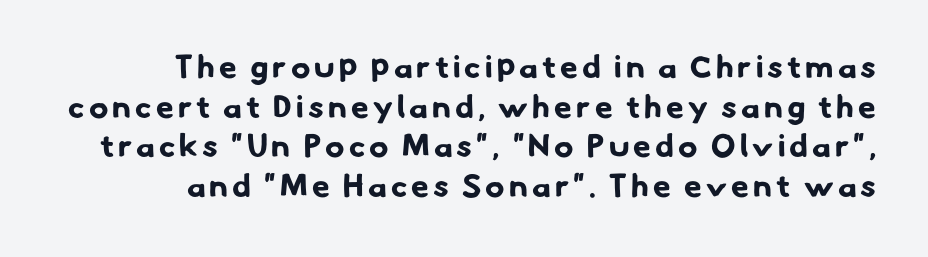
Q: Is the text bold? A: Yes.
Q: Is the typeface a serif or a sans-serif typeface? A: Sans-serif.
Q: Is the text underlined? A: No.
Q: Width (condensed, normal, or wide)? A: Normal.
Q: Stroke contrast? A: Low.
Q: x-height? A: Small.
Q: Monospaced? A: No.
